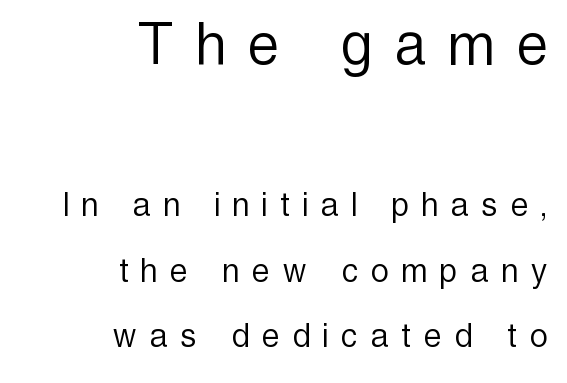
Q: Is the text bold? A: No.
Q: Is the text italic (slanted)? A: No, it is upright.
Q: Is the typeface a serif or a sans-serif typeface? A: Sans-serif.
Q: Is the text underlined? A: No.
Q: How is the paragraph aligned? A: Right-aligned.
Q: Is the spacing between letters normal or unusually wide? A: Unusually wide.
Q: Is the spacing between lines tight, normal or loose? A: Normal.
Q: Which block of text is set in a larger size, the first (top) or the second (bottom)? A: The first (top) one.
Q: Width (condensed, normal, or wide)? A: Condensed.
Q: x-height? A: Medium.
Q: Monospaced? A: No.
